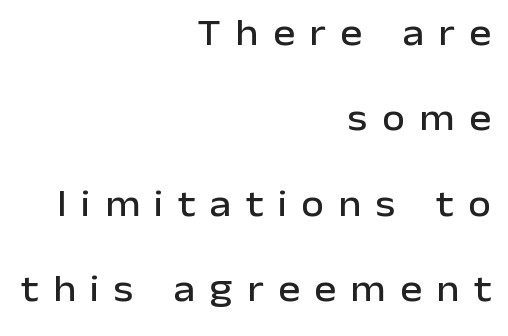
The image shows 37 px sans-serif type, upright; set right-aligned, loose line spacing (2.31x), unusually wide letter spacing (+0.39 em), not underlined; low stroke contrast and a medium x-height.
